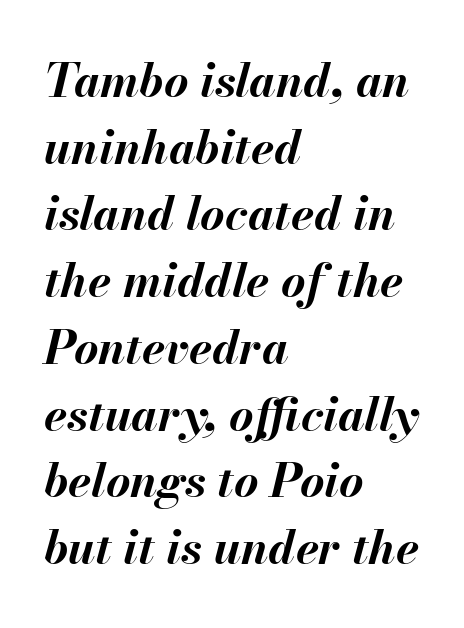
A typesetter would mark this as italic. Underlining? Definitely not there. Is the block centered? No — it sits flush against the left margin. This sample keeps an unexceptional amount of space between lines. This sample has the flowing, uneven cadence of proportional lettering.
